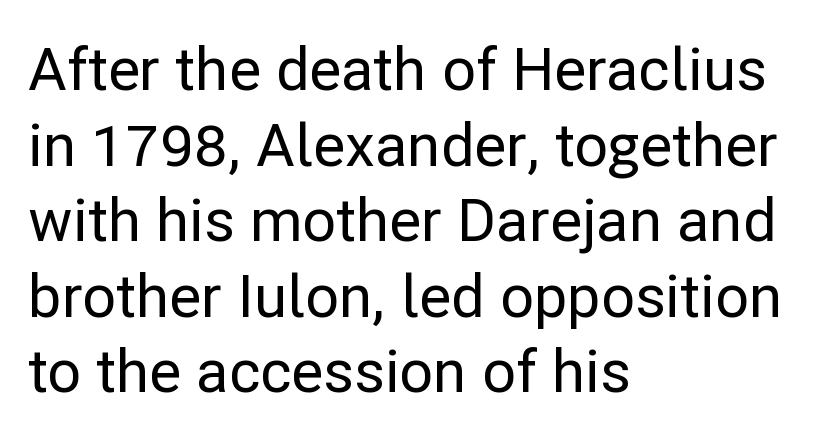
The image shows 59 px sans-serif type, upright; set left-aligned, normal line spacing (1.28x), normal letter spacing, not underlined; low stroke contrast and a medium x-height.
